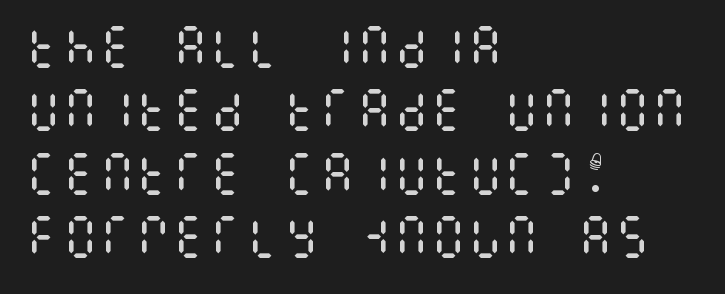
The letters sit at their default tracking, neither squeezed nor spread. This sample keeps an unexceptional amount of space between lines. This is roman type, the default non-slanted kind. These glyphs show unthickened strokes, regular width or finer. Visually the block forms a straight wall on the left and a jagged coastline on the right. This rendering features lettering with no underline.
